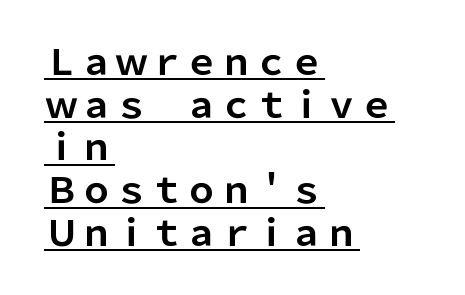
Q: Is the text bold? A: Yes.
Q: Is the text italic (slanted)? A: No, it is upright.
Q: Is the typeface a serif or a sans-serif typeface? A: Sans-serif.
Q: Is the text underlined? A: Yes.
Q: How is the paragraph aligned? A: Left-aligned.
Q: Is the spacing between letters normal or unusually wide? A: Normal.
Q: Width (condensed, normal, or wide)? A: Normal.
Q: Stroke contrast? A: Low.
Q: x-height? A: Medium.
Q: Monospaced? A: No.
